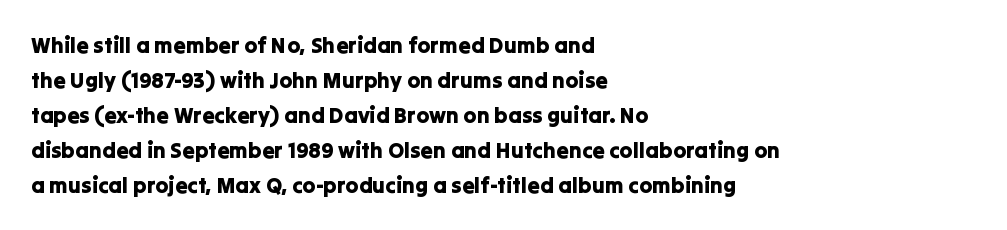
The vertical gap from one line to the next is medium. In terms of posture, this sample is upright. The ragged edge is on the right, which tells us the setting is flush left. Look at the tracking — it's just the regular setting, nothing added. Only glyphs here, with clear space below each row.
